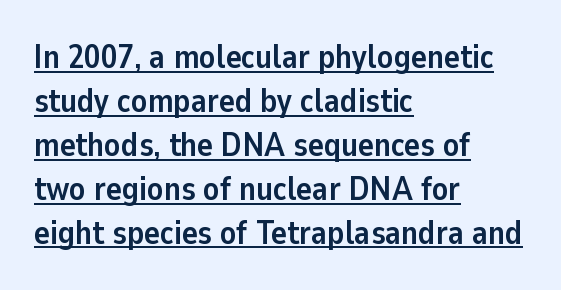
The image shows 33 px semibold sans-serif type, upright; set left-aligned, normal line spacing (1.33x), normal letter spacing, underlined; low stroke contrast and a medium x-height.
